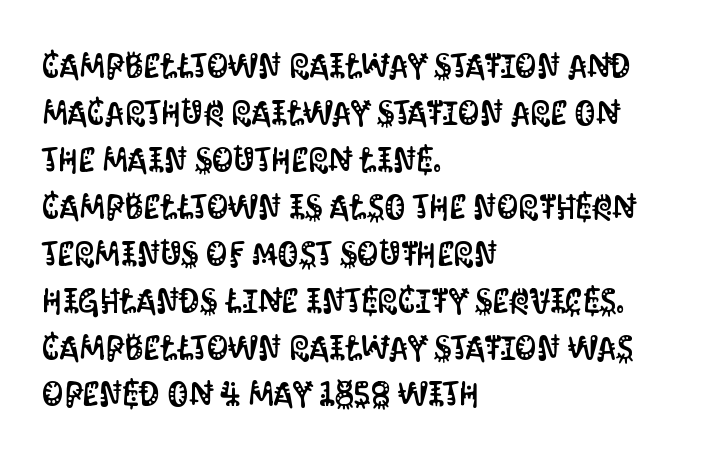
The image shows 34 px condensed sans-serif type, upright; set left-aligned, normal line spacing (1.38x), normal letter spacing, not underlined; medium stroke contrast and a large x-height.
